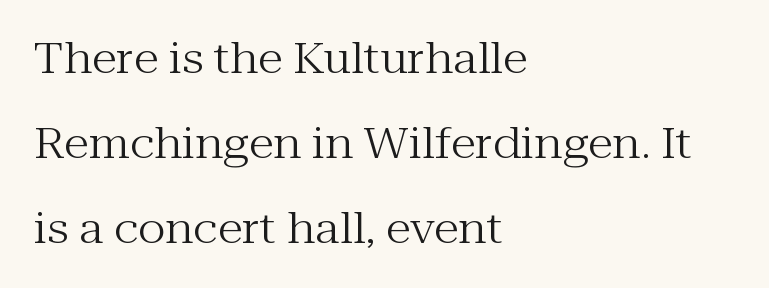
Q: Is the text bold? A: No.
Q: Is the text italic (slanted)? A: No, it is upright.
Q: Is the typeface a serif or a sans-serif typeface? A: Serif.
Q: Is the text underlined? A: No.
Q: How is the paragraph aligned? A: Left-aligned.
Q: Is the spacing between letters normal or unusually wide? A: Normal.
Q: Is the spacing between lines tight, normal or loose? A: Loose.
Q: Width (condensed, normal, or wide)? A: Normal.
Q: Stroke contrast? A: Medium.
Q: x-height? A: Medium.
Q: Monospaced? A: No.
